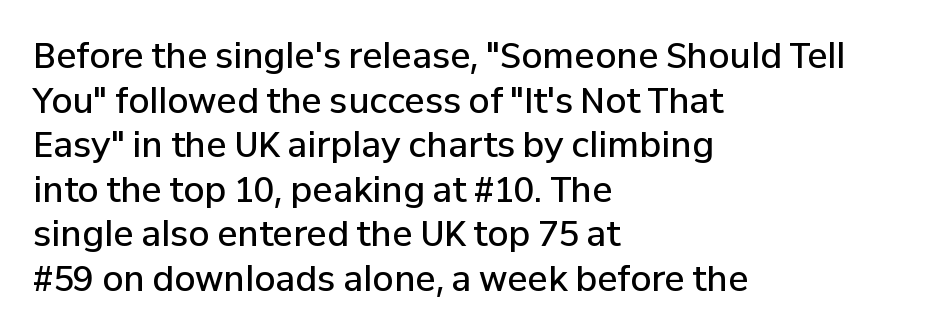
The space between consecutive lines is moderate. Weight check: semibold — heavier than regular, not quite bold. The space beneath each line is pristine and unruled. Looks like regular typesetting: each glyph gets only the width it needs. The characters display no serif detailing; their extremities are plain. The text block is weighted toward the left margin, trailing off unevenly rightward.
